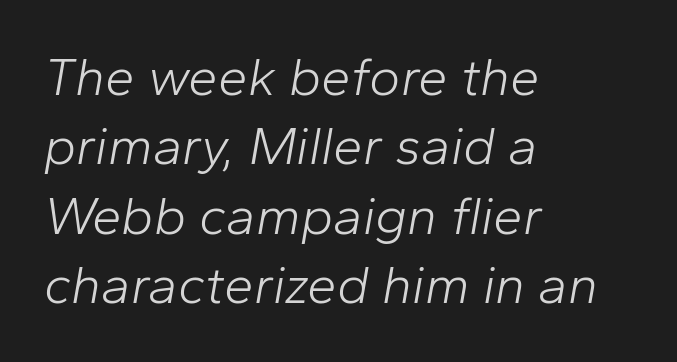
{"italic": "yes", "lean": "right", "slant_degrees": 10, "bold": "no", "weight": "light", "width": "normal", "stroke_contrast": "low", "x_height": "medium", "monospaced": "no", "underline": "no", "align": "left", "line_spacing": "normal", "line_spacing_ratio": 1.31, "letter_spacing": "normal", "letter_spacing_em": 0.0, "glyph_px": 53}
